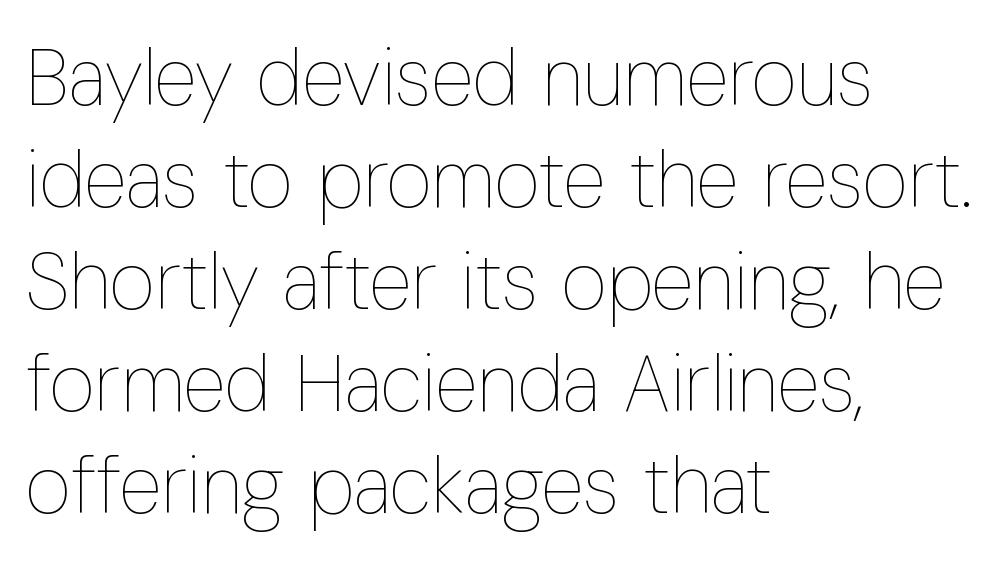
The image shows 79 px thin, condensed type, upright; set left-aligned, normal line spacing (1.29x), normal letter spacing, not underlined; low stroke contrast and a medium x-height.
